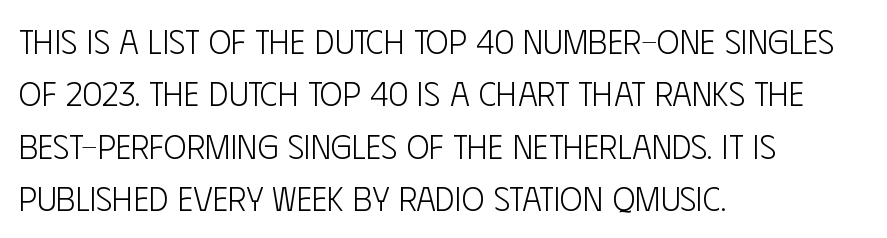
The text block is weighted toward the left margin, trailing off unevenly rightward. This sample has the flowing, uneven cadence of proportional lettering. Letters rest on an invisible, unmarked baseline. Ink coverage per letter is moderate at most.
